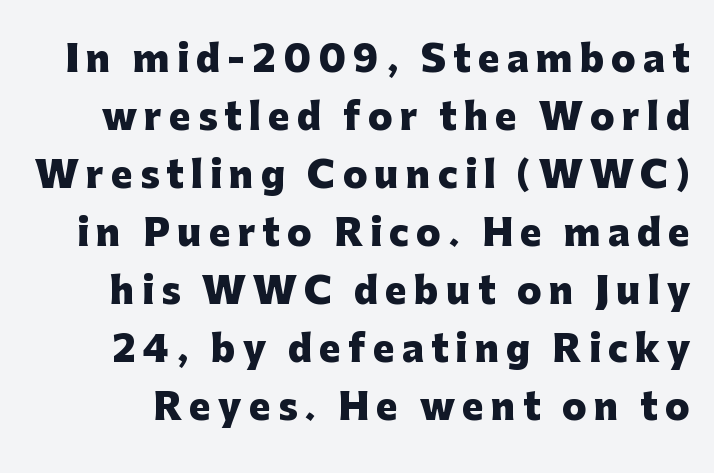
Q: Is the text bold? A: Yes.
Q: Is the text italic (slanted)? A: No, it is upright.
Q: Is the typeface a serif or a sans-serif typeface? A: Sans-serif.
Q: Is the text underlined? A: No.
Q: Is the spacing between letters normal or unusually wide? A: Unusually wide.
Q: Is the spacing between lines tight, normal or loose? A: Normal.
Q: Width (condensed, normal, or wide)? A: Normal.
Q: Stroke contrast? A: Low.
Q: x-height? A: Medium.
Q: Monospaced? A: No.
